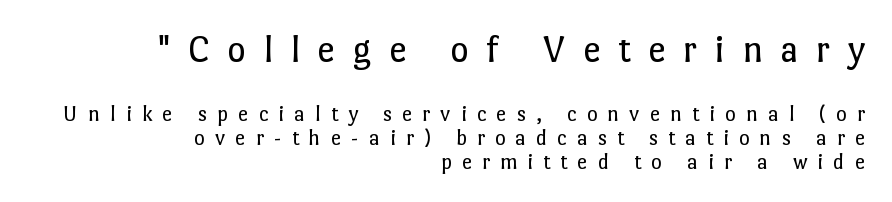
The image shows 40 px regular-weight type, upright; set right-aligned, tight line spacing (1.05x), unusually wide letter spacing (+0.43 em), not underlined; the first (top) block is 1.74x larger; low stroke contrast and a medium x-height.
